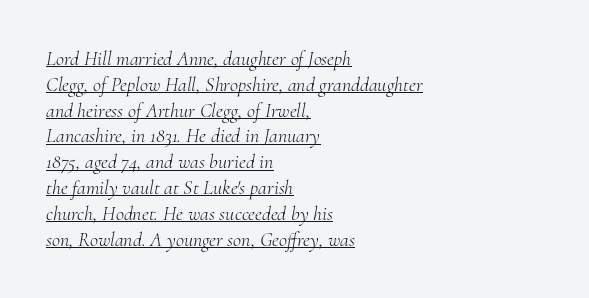
This rendering features underlined lettering. The vertical gap from one line to the next is medium. The glyphs look as if they've been sheared to an angle. The font sits on the lighter half of the weight spectrum, regular included. Horizontal alignment here is leftward, the default for most running prose. Glyph-to-glyph distance matches everyday printed text.
